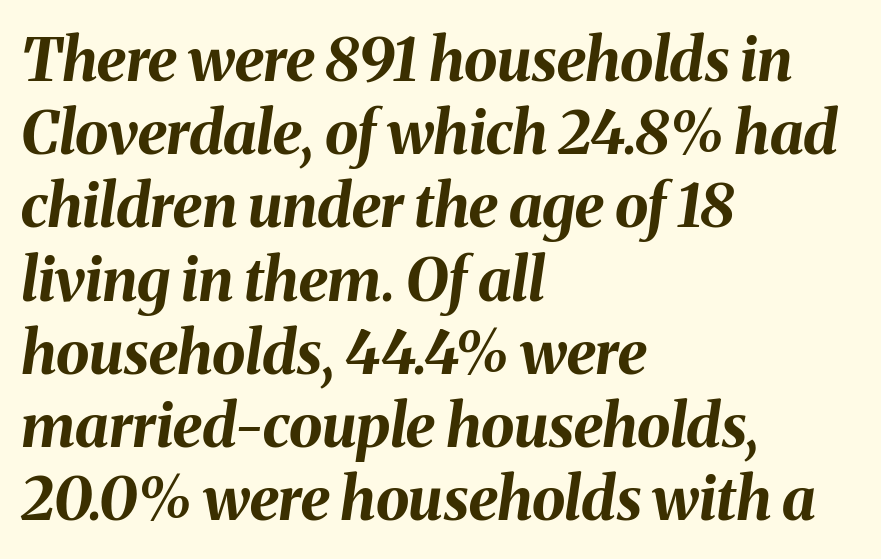
{"italic": "yes", "lean": "right", "slant_degrees": 8, "bold": "yes", "weight": "bold", "width": "normal", "stroke_contrast": "medium", "x_height": "medium", "monospaced": "no", "underline": "no", "align": "left", "line_spacing_ratio": 1.22, "letter_spacing": "normal", "letter_spacing_em": 0.0, "glyph_px": 60}
